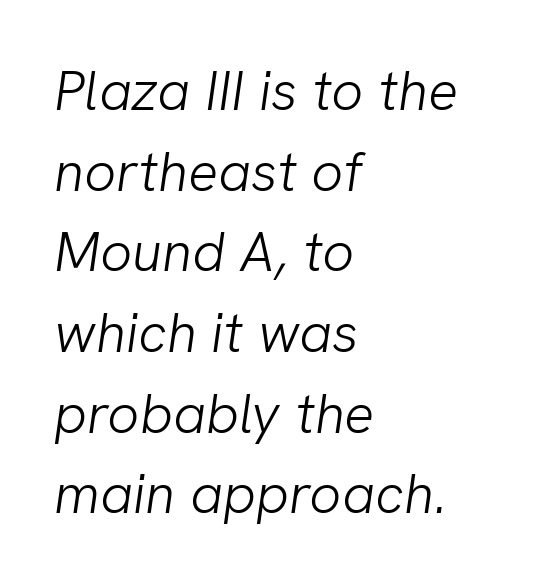
The image shows 56 px light sans-serif type; set left-aligned, normal line spacing (1.44x), normal letter spacing, not underlined; low stroke contrast and a medium x-height.
